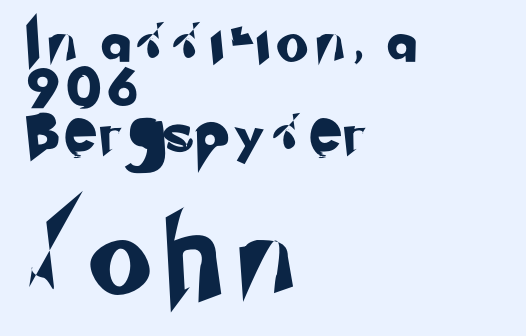
Q: Is the typeface a serif or a sans-serif typeface? A: Sans-serif.
Q: Is the text underlined? A: No.
Q: How is the paragraph aligned? A: Left-aligned.
Q: Is the spacing between letters normal or unusually wide? A: Unusually wide.
Q: Is the spacing between lines tight, normal or loose? A: Tight.
Q: Which block of text is set in a larger size, the first (top) or the second (bottom)? A: The second (bottom) one.
Q: Width (condensed, normal, or wide)? A: Normal.
Q: Stroke contrast? A: Low.
Q: x-height? A: Small.
Q: Monospaced? A: No.
